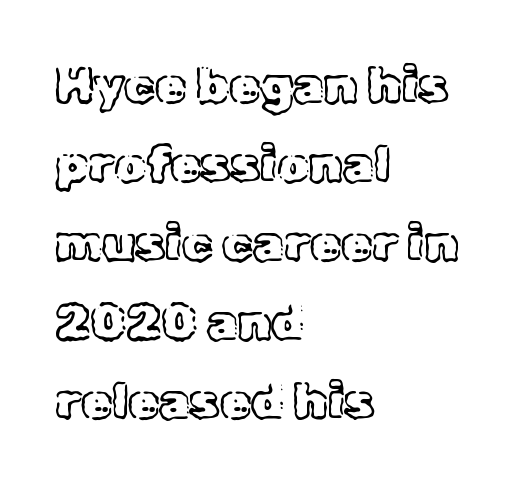
The image shows 50 px text type, upright; set left-aligned, normal line spacing (1.58x), normal letter spacing, not underlined; a medium x-height.
